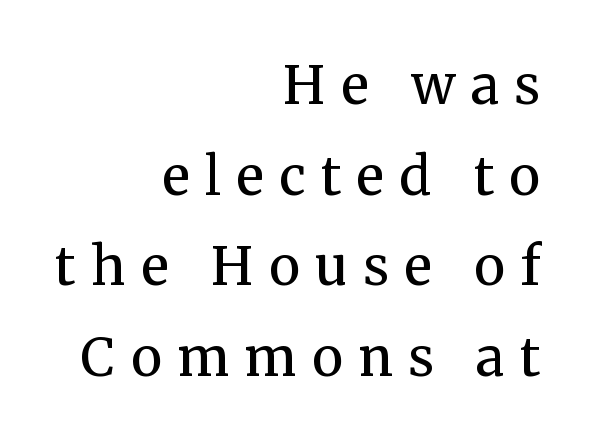
Q: Is the text bold? A: No.
Q: Is the text italic (slanted)? A: No, it is upright.
Q: Is the typeface a serif or a sans-serif typeface? A: Serif.
Q: Is the text underlined? A: No.
Q: How is the paragraph aligned? A: Right-aligned.
Q: Is the spacing between letters normal or unusually wide? A: Unusually wide.
Q: Width (condensed, normal, or wide)? A: Normal.
Q: Stroke contrast? A: Medium.
Q: x-height? A: Medium.
Q: Monospaced? A: No.
